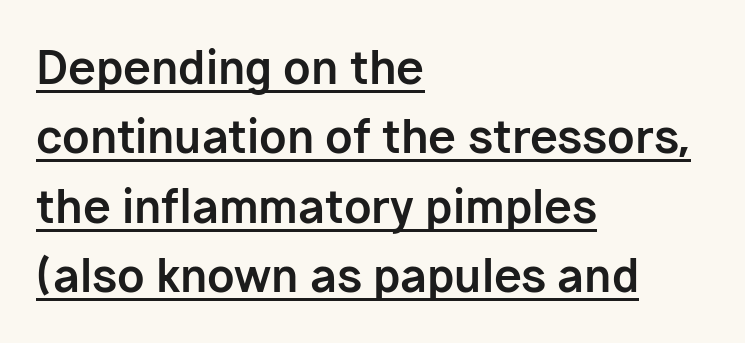
The image shows 45 px bold sans-serif type, upright; set left-aligned, normal line spacing (1.54x), normal letter spacing, underlined; low stroke contrast and a medium x-height.
